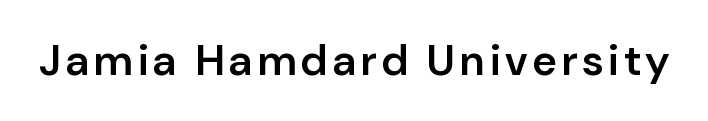
{"serif": "no", "italic": "no", "bold": "semi", "weight": "semibold", "width": "normal", "stroke_contrast": "low", "x_height": "medium", "monospaced": "no", "underline": "no", "glyph_px": 43}
